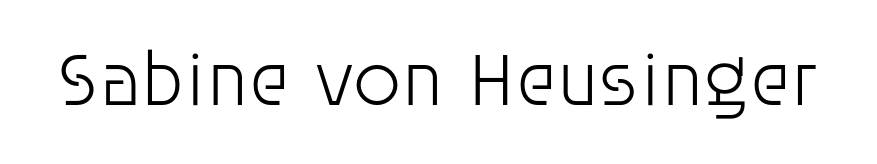
The image shows 77 px light sans-serif type, upright; set normal letter spacing, not underlined; low stroke contrast and a large x-height.
